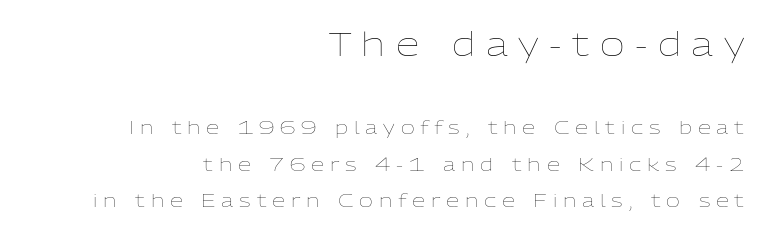
Reading down the block, your eye finds every line finishing at a fixed right position. Airy leading. Heaviness? Minimal to ordinary, like unemphasized prose. You could only call the tracking loose — the letters float apart. Beneath every word, the page is bare. The letters advance in unequal steps, a hallmark of proportional type.
